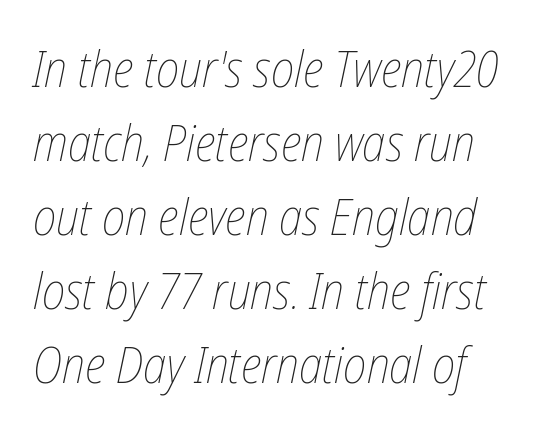
The image shows 50 px thin, condensed type, italic (leaning right); set left-aligned, normal line spacing (1.48x), normal letter spacing, not underlined; low stroke contrast and a medium x-height.
